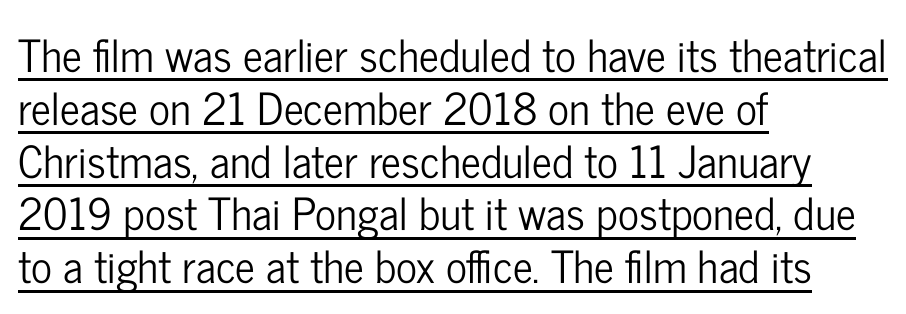
The image shows 44 px condensed sans-serif type, upright; set left-aligned, line spacing 1.2x, normal letter spacing, underlined; low stroke contrast and a medium x-height.
